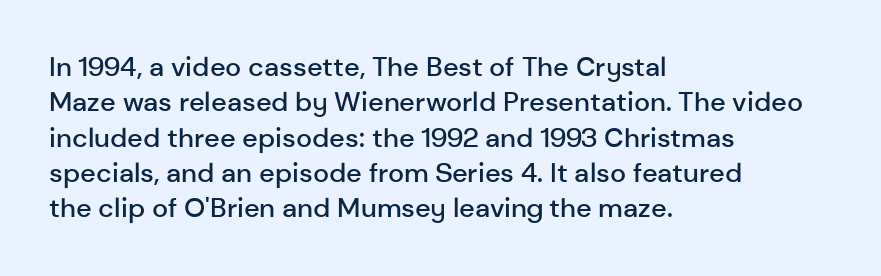
The image shows 27 px text type, upright; set left-aligned, normal line spacing (1.31x), normal letter spacing, not underlined.
